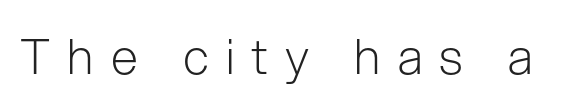
Q: Is the text bold? A: No.
Q: Is the text italic (slanted)? A: No, it is upright.
Q: Is the typeface a serif or a sans-serif typeface? A: Sans-serif.
Q: Is the text underlined? A: No.
Q: Is the spacing between letters normal or unusually wide? A: Unusually wide.
Q: Width (condensed, normal, or wide)? A: Normal.
Q: Stroke contrast? A: Low.
Q: x-height? A: Medium.
Q: Monospaced? A: No.
